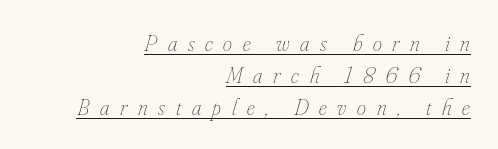
The designer left line spacing at the default. Honestly, the underline is the first thing you notice here. This is oblique type, the kind used for emphasis or titles. The characters are drawn with everyday or finer stroke widths. Notice how the passage keeps a crisp vertical edge on the right only.
